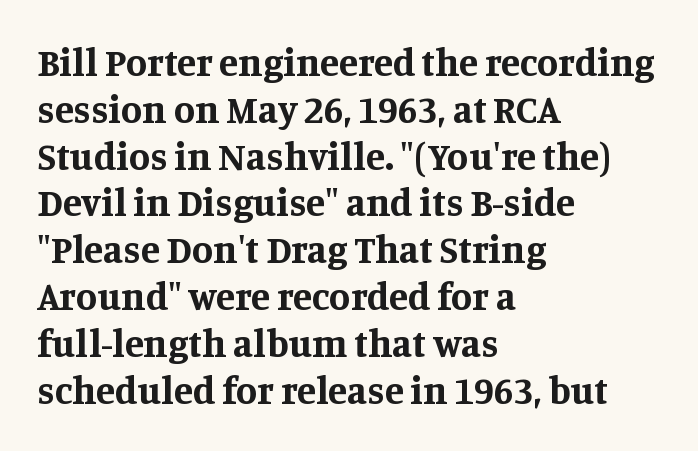
Q: Is the text bold? A: Yes.
Q: Is the text italic (slanted)? A: No, it is upright.
Q: Is the typeface a serif or a sans-serif typeface? A: Serif.
Q: Is the text underlined? A: No.
Q: How is the paragraph aligned? A: Left-aligned.
Q: Is the spacing between letters normal or unusually wide? A: Normal.
Q: Width (condensed, normal, or wide)? A: Normal.
Q: Stroke contrast? A: Medium.
Q: x-height? A: Large.
Q: Monospaced? A: No.
